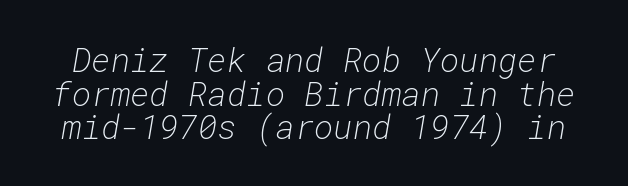
Q: Is the text bold? A: No.
Q: Is the text italic (slanted)? A: Yes, it leans right by about 10 degrees.
Q: Is the text underlined? A: No.
Q: Is the spacing between letters normal or unusually wide? A: Normal.
Q: Is the spacing between lines tight, normal or loose? A: Tight.
Q: Width (condensed, normal, or wide)? A: Normal.
Q: Stroke contrast? A: Low.
Q: x-height? A: Medium.
Q: Monospaced? A: Yes.
